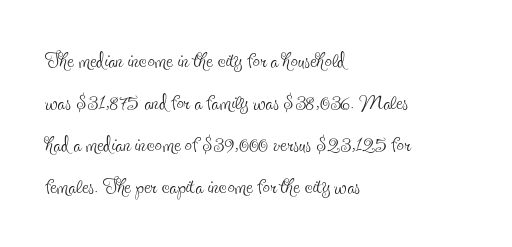
Left-aligned paragraph, ragged on the right. The weight would be labelled regular, book, light, or lighter still. The face used here is proportionally spaced, like ordinary book or web type. There is no visible air inserted between adjacent glyphs. Each new line begins a customary step beneath the previous one. Only glyphs here, with clear space below each row.
